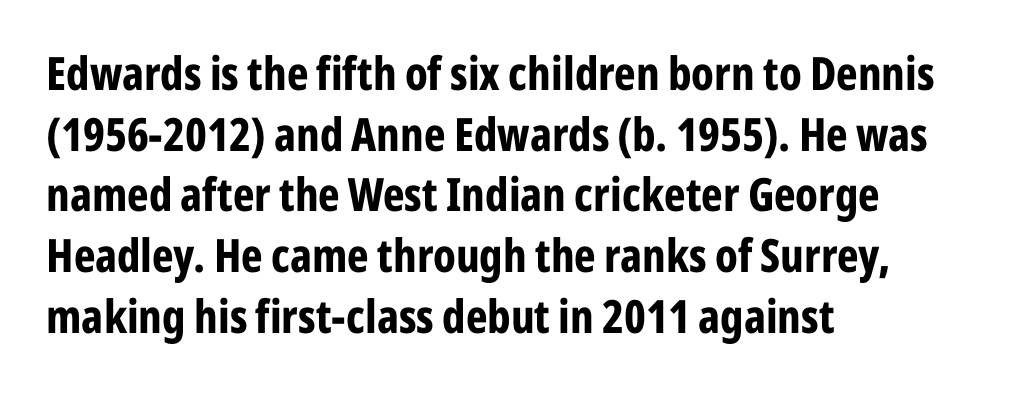
{"serif": "no", "italic": "no", "bold": "yes", "weight": "bold", "width": "condensed", "stroke_contrast": "low", "x_height": "medium", "monospaced": "no", "underline": "no", "align": "left", "line_spacing": "normal", "line_spacing_ratio": 1.32, "letter_spacing": "normal", "letter_spacing_em": 0.0, "glyph_px": 46}
